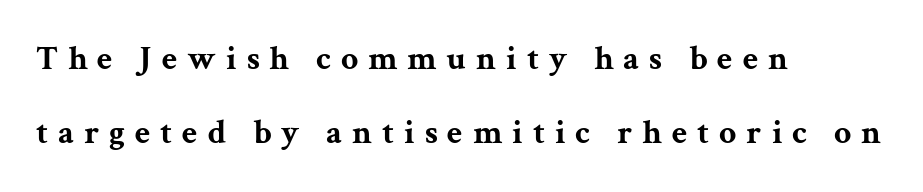
{"serif": "yes", "italic": "no", "bold": "yes", "weight": "bold", "width": "wide", "stroke_contrast": "medium", "x_height": "medium", "monospaced": "no", "underline": "no", "align": "left", "line_spacing": "loose", "line_spacing_ratio": 2.18, "letter_spacing": "wide", "letter_spacing_em": 0.29, "glyph_px": 34}
